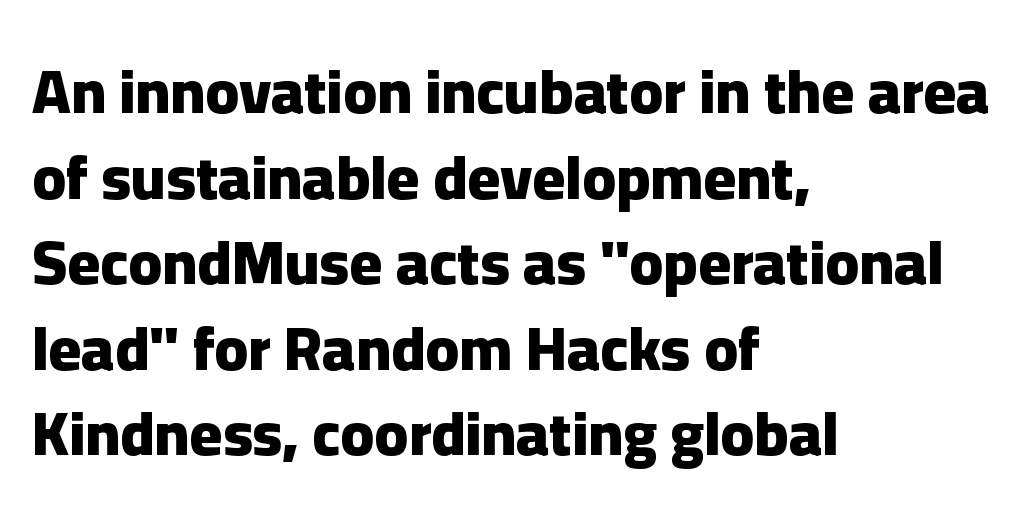
Plain, unruled lines of type. The type sits square on the baseline with zero lean. This block has exactly the height ordinary leading produces. The face used here is a sans, in the tradition of grotesques and geometrics. Proportional: the letters do not fall into vertical columns. These lines are set flush left with a ragged right edge.
